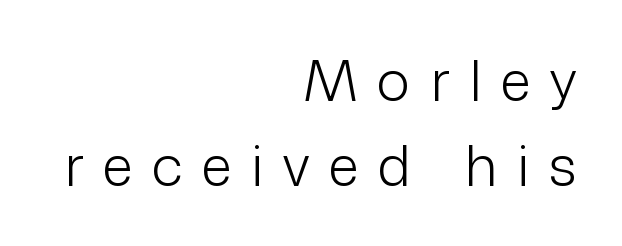
Q: Is the text bold? A: No.
Q: Is the text italic (slanted)? A: No, it is upright.
Q: Is the typeface a serif or a sans-serif typeface? A: Sans-serif.
Q: Is the text underlined? A: No.
Q: How is the paragraph aligned? A: Right-aligned.
Q: Is the spacing between letters normal or unusually wide? A: Unusually wide.
Q: Is the spacing between lines tight, normal or loose? A: Normal.
Q: Width (condensed, normal, or wide)? A: Normal.
Q: Stroke contrast? A: Low.
Q: x-height? A: Medium.
Q: Monospaced? A: No.
